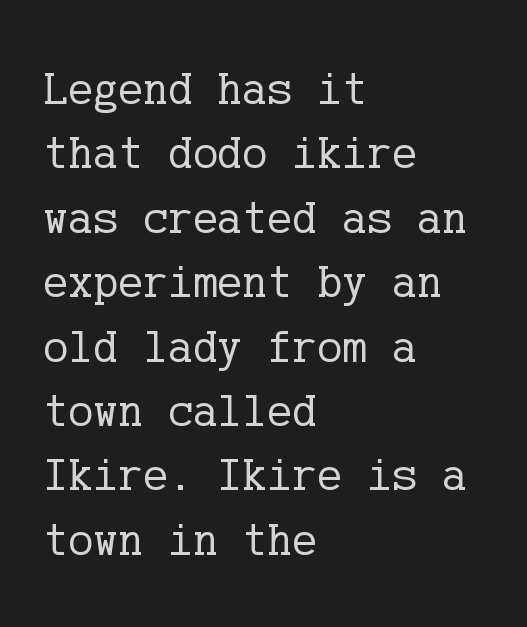
Q: Is the text bold? A: No.
Q: Is the text italic (slanted)? A: No, it is upright.
Q: Is the typeface a serif or a sans-serif typeface? A: Serif.
Q: Is the text underlined? A: No.
Q: How is the paragraph aligned? A: Left-aligned.
Q: Is the spacing between letters normal or unusually wide? A: Normal.
Q: Is the spacing between lines tight, normal or loose? A: Normal.
Q: Width (condensed, normal, or wide)? A: Normal.
Q: Stroke contrast? A: Low.
Q: x-height? A: Medium.
